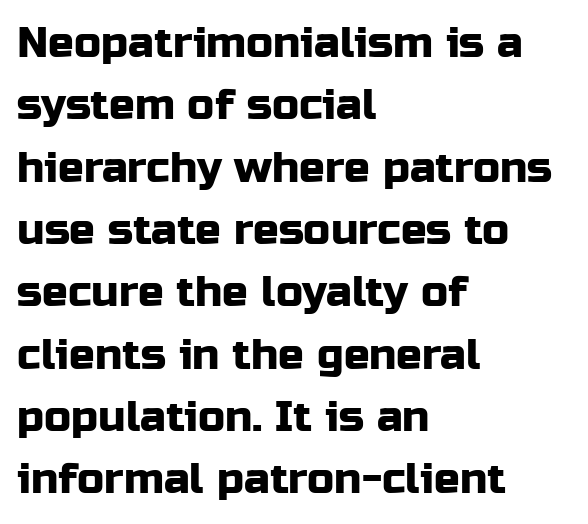
Q: Is the text italic (slanted)? A: No, it is upright.
Q: Is the typeface a serif or a sans-serif typeface? A: Sans-serif.
Q: Is the text underlined? A: No.
Q: How is the paragraph aligned? A: Left-aligned.
Q: Is the spacing between letters normal or unusually wide? A: Normal.
Q: Is the spacing between lines tight, normal or loose? A: Normal.
Q: Width (condensed, normal, or wide)? A: Normal.
Q: Stroke contrast? A: Low.
Q: x-height? A: Medium.
Q: Monospaced? A: No.
